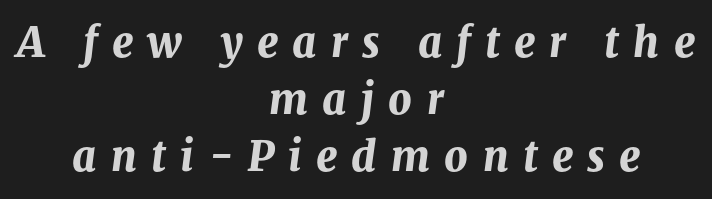
A typesetter would call this leading conventional body-copy spacing. The setting favours the middle, as headings and verse often do. The zone under the glyphs is completely vacant. Inter-character spacing is expanded well beyond the font's built-in metrics. These lines are rendered in a variable-pitch font.
